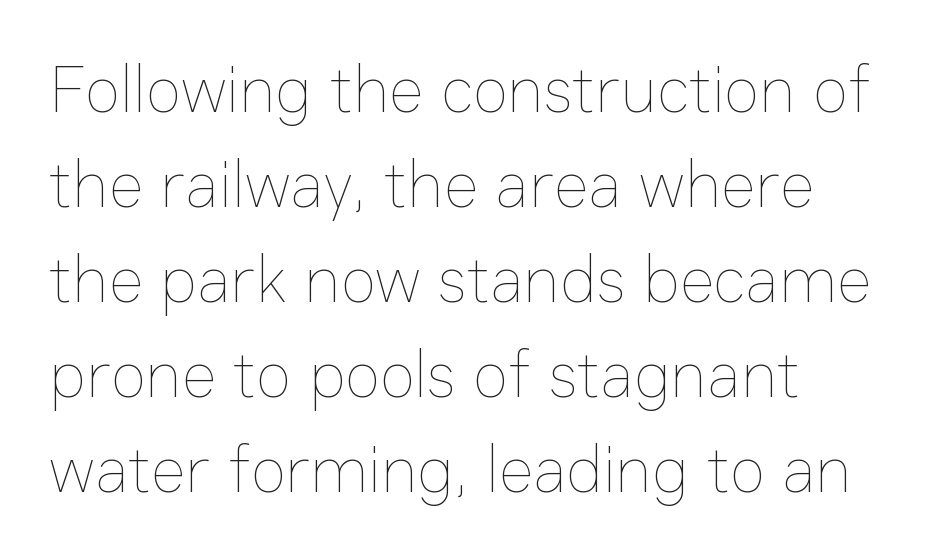
The tracking reads as untouched default to a designer's eye. Compared with a typical body face, this is equally light or lighter still. Has an underline been added? It has not. You could not count columns in this text — the font is proportionally spaced. Quick note: interline space is typical.
